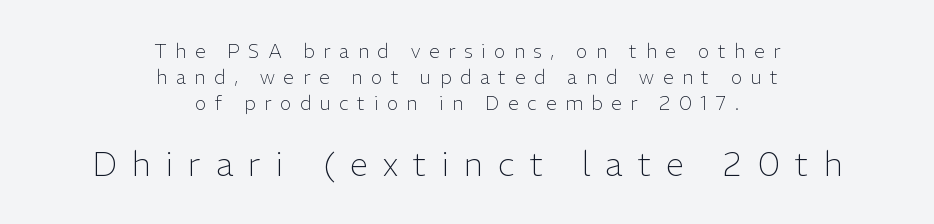
Q: Is the text bold? A: No.
Q: Is the text italic (slanted)? A: No, it is upright.
Q: Is the typeface a serif or a sans-serif typeface? A: Sans-serif.
Q: Is the text underlined? A: No.
Q: How is the paragraph aligned? A: Centered.
Q: Is the spacing between letters normal or unusually wide? A: Unusually wide.
Q: Is the spacing between lines tight, normal or loose? A: Normal.
Q: Which block of text is set in a larger size, the first (top) or the second (bottom)? A: The second (bottom) one.
Q: Width (condensed, normal, or wide)? A: Normal.
Q: Stroke contrast? A: Low.
Q: x-height? A: Medium.
Q: Monospaced? A: No.
